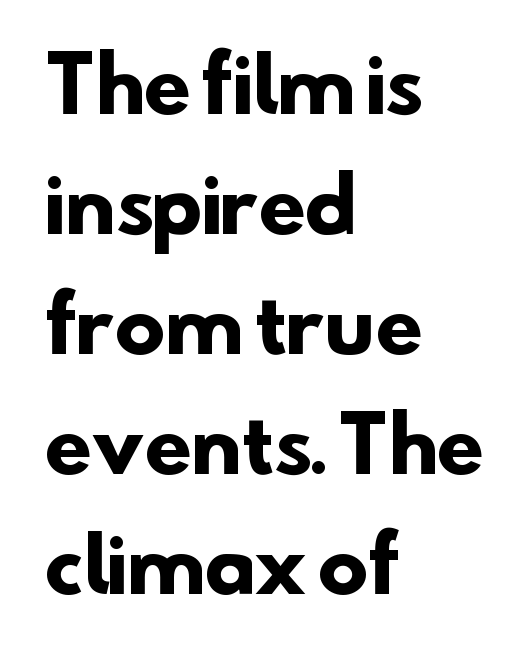
Inter-character spacing is left at the font's built-in metrics. Looks like regular typesetting: each glyph gets only the width it needs. This sample keeps an unexceptional amount of space between lines. Grotesque or geometric, the face here clearly has no serifs. These lines stack with their left ends in a neat column. The face used here has the dense, thick strokes of a bold.
